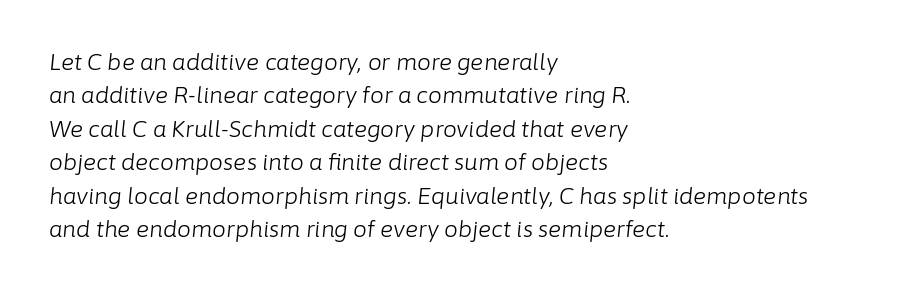
{"italic": "yes", "lean": "right", "slant_degrees": 6, "bold": "no", "underline": "no", "align": "left", "line_spacing": "normal", "line_spacing_ratio": 1.52, "letter_spacing": "normal", "letter_spacing_em": 0.0, "glyph_px": 22}
